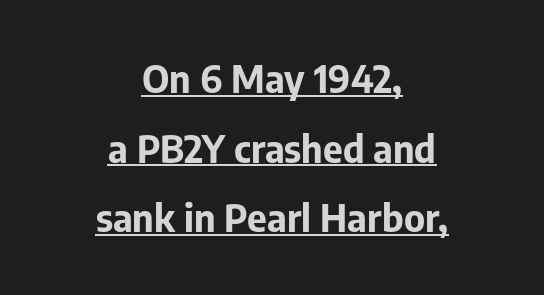
The image shows 38 px bold sans-serif type, upright; set centered, line spacing 1.83x, normal letter spacing, underlined; low stroke contrast and a medium x-height.
